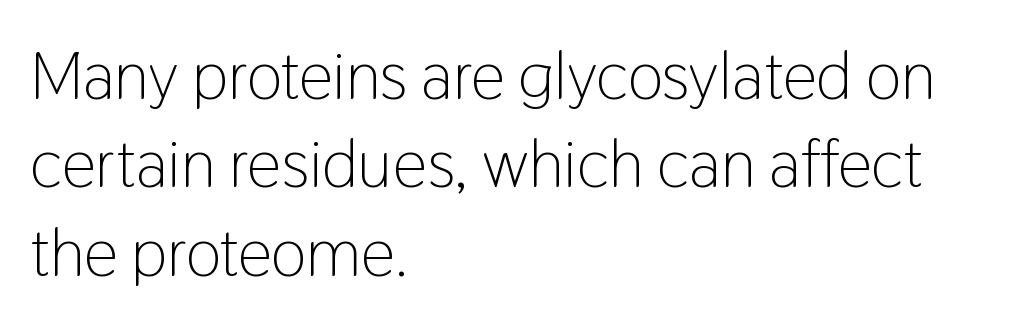
This rendering employs a face without finishing strokes, i.e., a sans-serif. A typesetter would call this proportional, since set widths differ per character. In terms of leading, this rendering sits right in the middle. Clear beneath every line of the passage. The font sits on the lighter half of the weight spectrum, regular included. This is the regular roman posture of the typeface.
